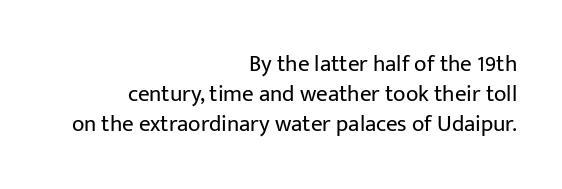
The image shows 23 px text type, upright; set right-aligned, normal line spacing (1.3x), normal letter spacing, not underlined.
